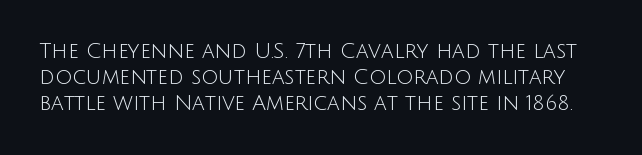
{"italic": "no", "bold": "no", "underline": "no", "line_spacing_ratio": 1.24, "letter_spacing": "normal", "letter_spacing_em": 0.0, "glyph_px": 21}
